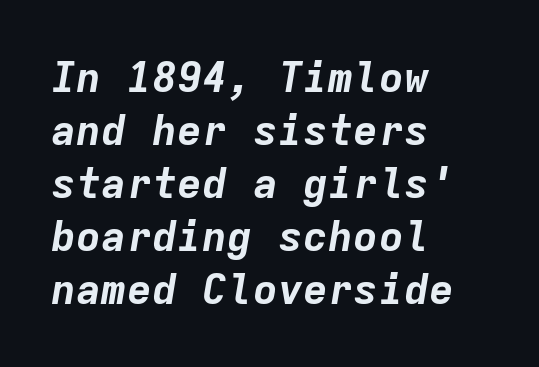
Slanted lettering throughout. Do the characters align in a grid? Yes, the font is monospaced. The typesetter chose a ragged-right arrangement here. Descender tails drop into unmarked territory. Tracking here is standard; glyphs follow each other at the usual distance. Stroke thickness is high; the sample reads as a true bold.
